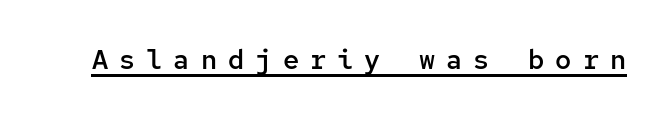
{"italic": "no", "bold": "semi", "underline": "yes", "letter_spacing": "wide", "letter_spacing_em": 0.41, "glyph_px": 27}
